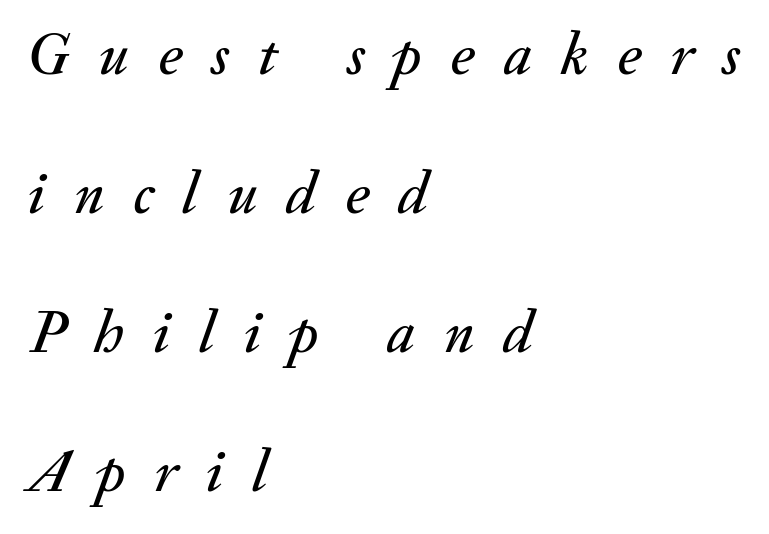
Q: Is the text italic (slanted)? A: Yes, it leans right by about 20 degrees.
Q: Is the text underlined? A: No.
Q: How is the paragraph aligned? A: Left-aligned.
Q: Is the spacing between letters normal or unusually wide? A: Unusually wide.
Q: Is the spacing between lines tight, normal or loose? A: Loose.
Q: Width (condensed, normal, or wide)? A: Normal.
Q: Stroke contrast? A: Medium.
Q: x-height? A: Small.
Q: Monospaced? A: No.
